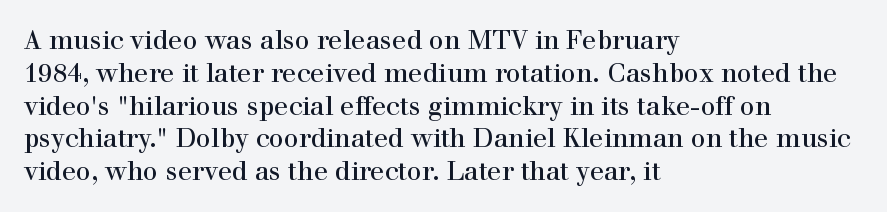
The image shows 26 px text type, upright; set left-aligned, normal line spacing (1.26x), normal letter spacing, not underlined.
